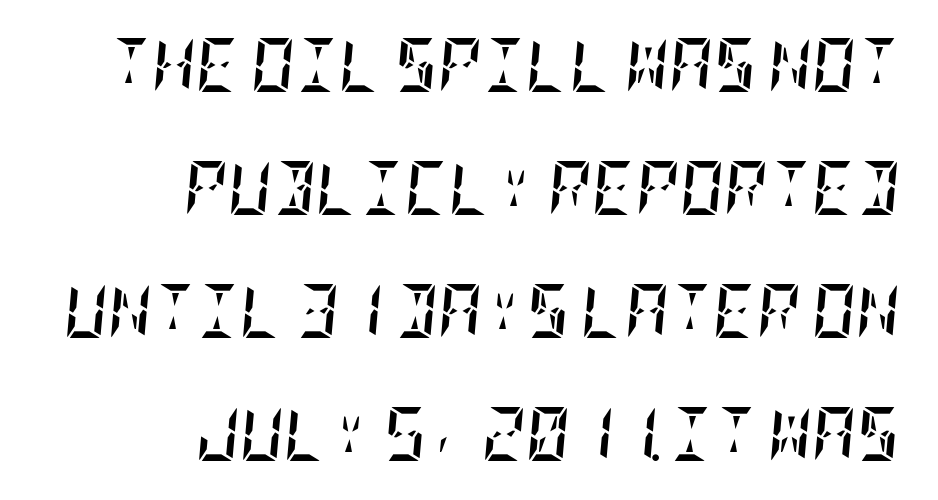
The image shows 54 px semibold, condensed type, italic (leaning right); set right-aligned, loose line spacing (2.28x), normal letter spacing, not underlined; low stroke contrast and a large x-height.
